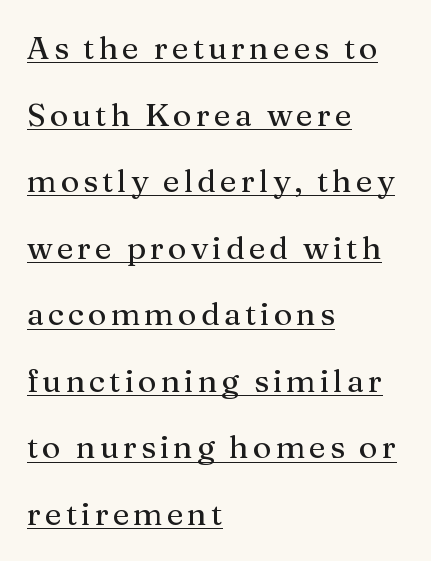
Q: Is the text italic (slanted)? A: No, it is upright.
Q: Is the typeface a serif or a sans-serif typeface? A: Serif.
Q: Is the text underlined? A: Yes.
Q: How is the paragraph aligned? A: Left-aligned.
Q: Is the spacing between lines tight, normal or loose? A: Loose.
Q: Width (condensed, normal, or wide)? A: Normal.
Q: Stroke contrast? A: Medium.
Q: x-height? A: Medium.
Q: Monospaced? A: No.
